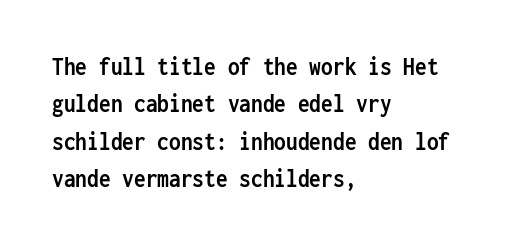
The image shows 26 px bold type, upright; set left-aligned, normal line spacing (1.44x), normal letter spacing, not underlined.
